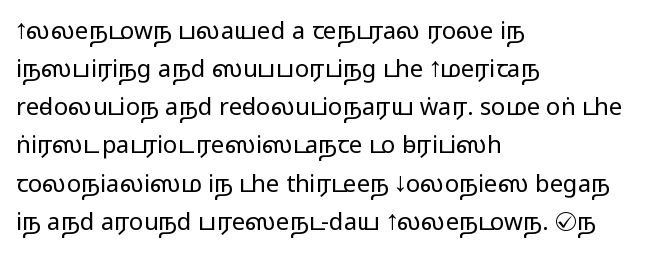
The image shows 24 px text type, upright; set left-aligned, normal line spacing (1.59x), normal letter spacing, not underlined.
